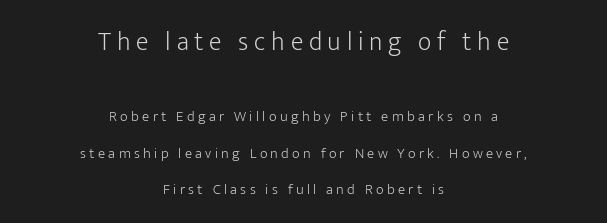
Is this a heavy cut? Hardly; it is regular or lighter. How would I describe the line gaps? Wide and relaxed. Horizontal alignment here is central, giving a formal, balanced look. You get the large type first, then a drop to smaller type.
